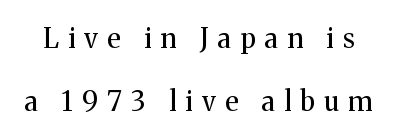
The image shows 27 px text type, upright; set loose line spacing (2.33x), unusually wide letter spacing (+0.34 em), not underlined.
